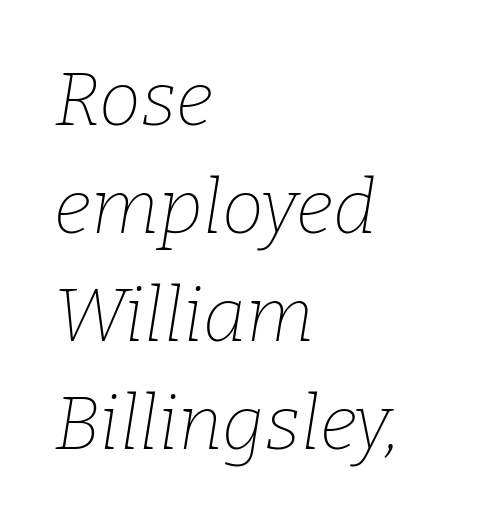
Heaviness? Minimal to ordinary, like unemphasized prose. Think of a printed novel: that variable character pitch is what you see here. A normal amount of white space separates one row of letters from the next. The passage shown is not underscored anywhere. The letters are slanted; this is an italic face.
